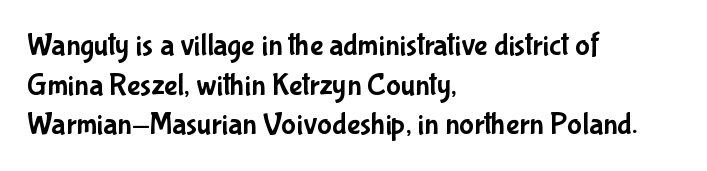
The image shows 31 px condensed sans-serif type, upright; set left-aligned, normal line spacing (1.28x), normal letter spacing, not underlined; low stroke contrast and a medium x-height.
